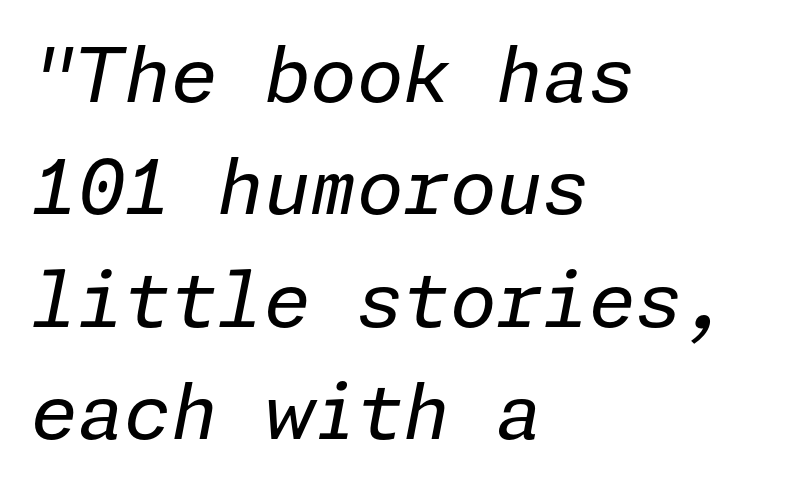
Q: Is the text bold? A: No.
Q: Is the text italic (slanted)? A: Yes, it leans right by about 11 degrees.
Q: Is the text underlined? A: No.
Q: How is the paragraph aligned? A: Left-aligned.
Q: Is the spacing between letters normal or unusually wide? A: Normal.
Q: Is the spacing between lines tight, normal or loose? A: Normal.
Q: Width (condensed, normal, or wide)? A: Normal.
Q: Stroke contrast? A: Low.
Q: x-height? A: Medium.
